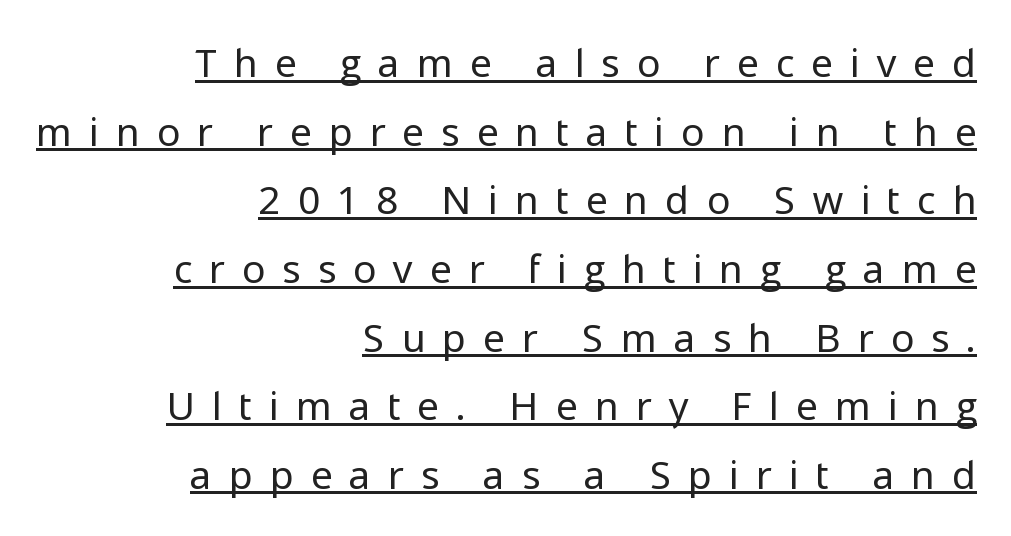
Q: Is the text bold? A: No.
Q: Is the text italic (slanted)? A: No, it is upright.
Q: Is the typeface a serif or a sans-serif typeface? A: Sans-serif.
Q: Is the text underlined? A: Yes.
Q: How is the paragraph aligned? A: Right-aligned.
Q: Is the spacing between letters normal or unusually wide? A: Unusually wide.
Q: Width (condensed, normal, or wide)? A: Normal.
Q: Stroke contrast? A: Low.
Q: x-height? A: Medium.
Q: Monospaced? A: No.
